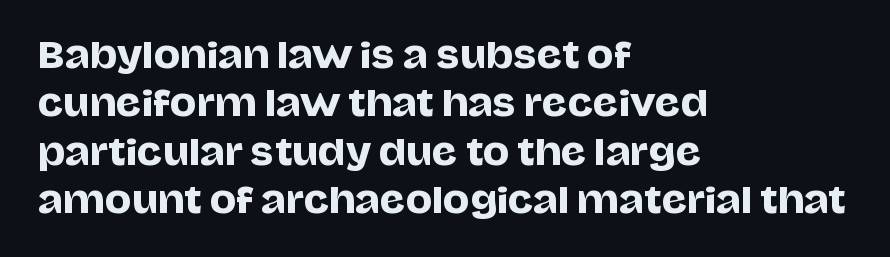
Q: Is the text italic (slanted)? A: No, it is upright.
Q: Is the typeface a serif or a sans-serif typeface? A: Sans-serif.
Q: Is the text underlined? A: No.
Q: How is the paragraph aligned? A: Left-aligned.
Q: Is the spacing between letters normal or unusually wide? A: Normal.
Q: Is the spacing between lines tight, normal or loose? A: Normal.
Q: Width (condensed, normal, or wide)? A: Normal.
Q: Stroke contrast? A: Low.
Q: x-height? A: Large.
Q: Monospaced? A: No.
